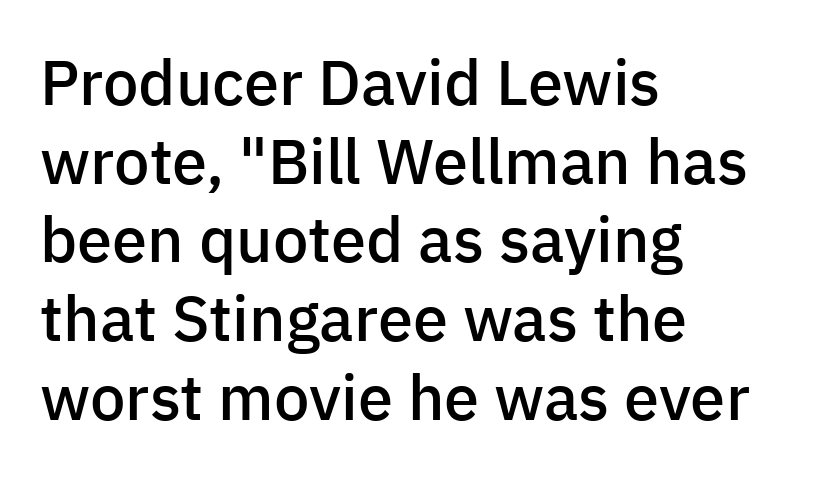
The image shows 63 px semibold sans-serif type, upright; set left-aligned, normal line spacing (1.25x), normal letter spacing, not underlined; low stroke contrast and a medium x-height.
